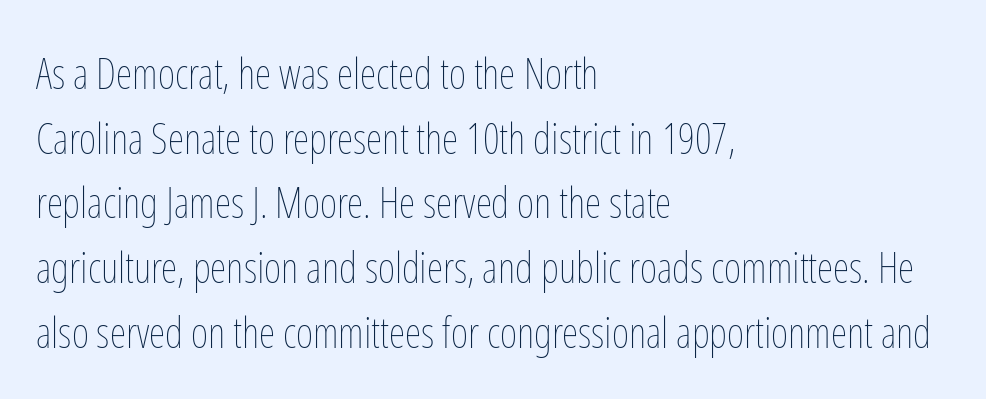
The face looks like a standard text weight, possibly lighter. Horizontal alignment here is leftward, the default for most running prose. The glyphs are unaccompanied by any horizontal stroke below them. This sample keeps an unexceptional amount of space between lines. Proportional: the letters do not fall into vertical columns. Unlike italic type, these characters show no tilt at all.
